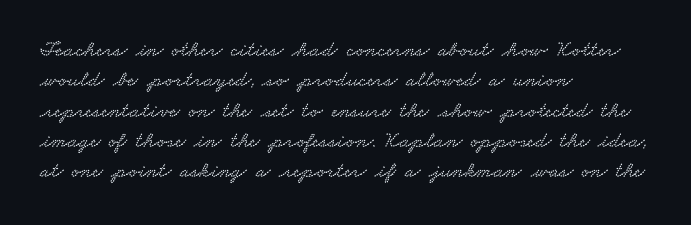
Q: Is the text underlined? A: No.
Q: How is the paragraph aligned? A: Left-aligned.
Q: Is the spacing between letters normal or unusually wide? A: Normal.
Q: Is the spacing between lines tight, normal or loose? A: Normal.
